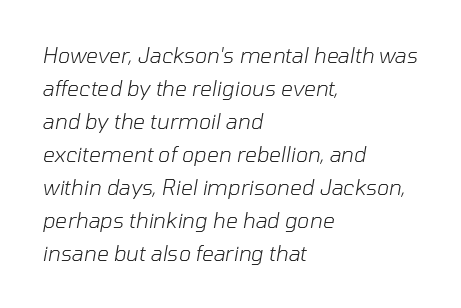
The image shows 21 px text type, italic (leaning right); set left-aligned, normal line spacing (1.57x), normal letter spacing, not underlined.
